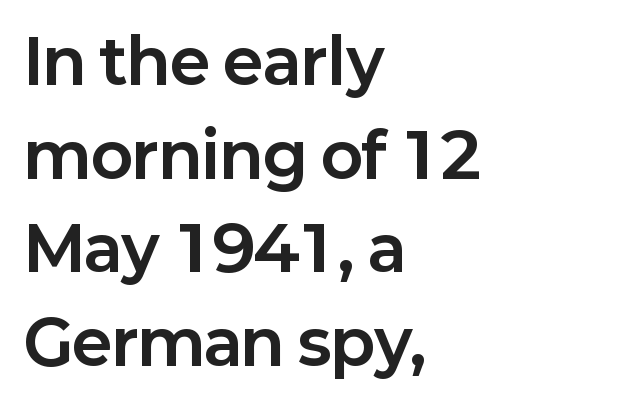
The image shows 62 px bold sans-serif type, upright; set left-aligned, normal line spacing (1.51x), normal letter spacing, not underlined; low stroke contrast and a medium x-height.
